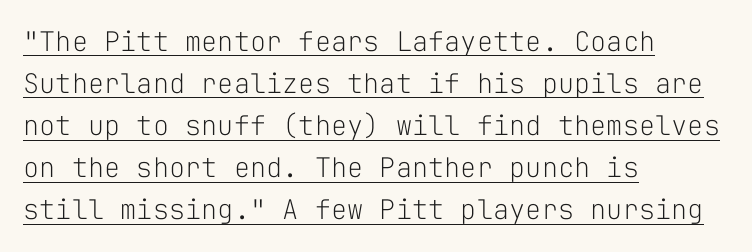
The text block is weighted toward the left margin, trailing off unevenly rightward. The line-height multiplier appears to be the usual default. This sample carries an underscore along the baseline area. Tracking here is standard; glyphs follow each other at the usual distance. Is the type heavy? It reads as light-to-regular instead. The font's upright variant was chosen for this text.
